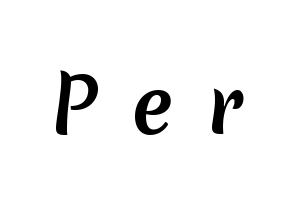
Looks like regular typesetting: each glyph gets only the width it needs. The characters look thick and weighty, a clear bold. The font family rendered here belongs to the sans-serif group. Each word looks stretched out because of the extra space between its letters. The space beneath each line is pristine and unruled.
